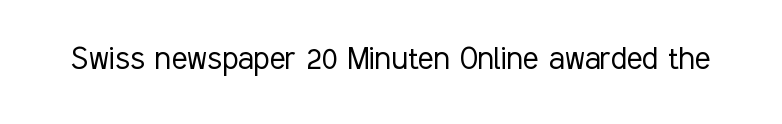
Nobody touched the tracking dial on this one. Tall strokes in this sample are plumb rather than angled. Each letter's strokes conclude bluntly, with no projecting serifs. Varying glyph widths throughout — classic text-font behaviour.
